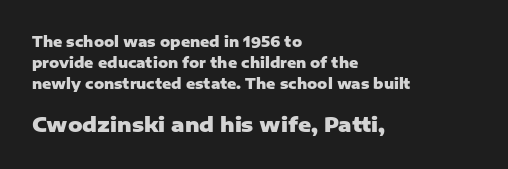
The image shows 20 px bold type, upright; set left-aligned, normal line spacing (1.49x), normal letter spacing, not underlined; the second (bottom) block is 1.43x larger.
